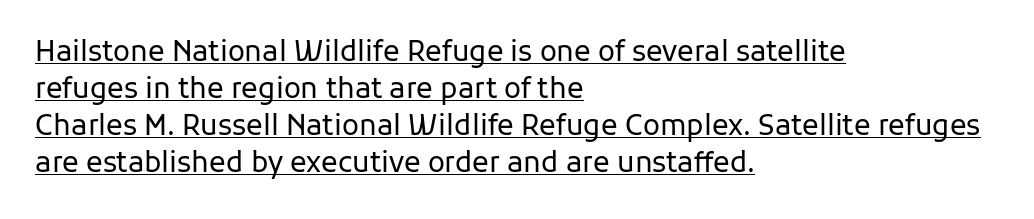
The face looks like a standard text weight, possibly lighter. This is underlined copy, the kind a proofreader might mark for attention. The rendering uses natural spacing where letterforms have individual widths. What's the leading like? Ordinary, nothing unusual. The passage shown has conventional tracking throughout.
